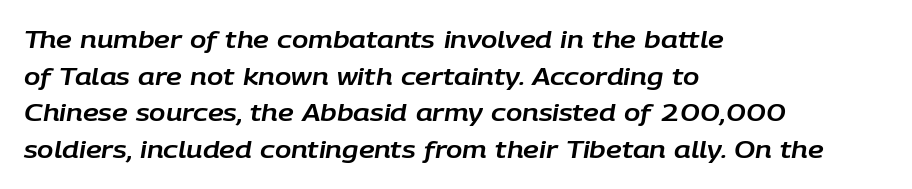
Q: Is the text italic (slanted)? A: Yes, it leans right by about 9 degrees.
Q: Is the text underlined? A: No.
Q: How is the paragraph aligned? A: Left-aligned.
Q: Is the spacing between letters normal or unusually wide? A: Normal.
Q: Is the spacing between lines tight, normal or loose? A: Normal.
